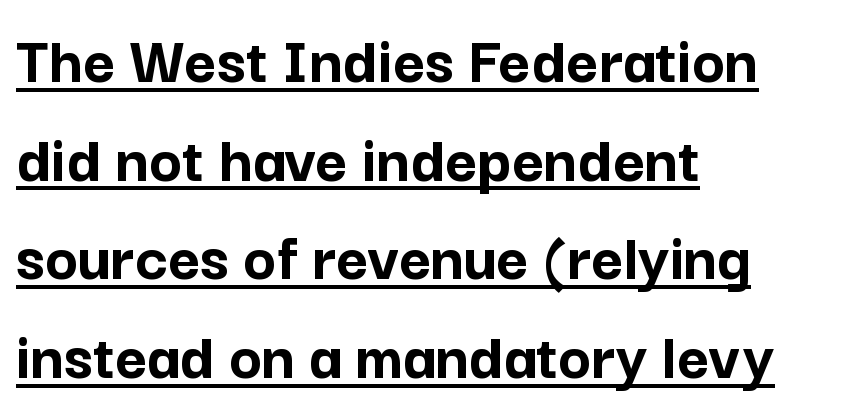
The image shows 69 px semibold sans-serif type, upright; set left-aligned, normal line spacing (1.43x), normal letter spacing, underlined; low stroke contrast and a medium x-height.
